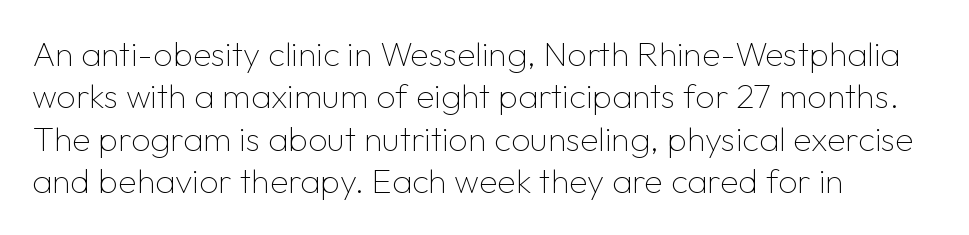
{"serif": "no", "italic": "no", "bold": "no", "weight": "thin", "width": "normal", "stroke_contrast": "low", "x_height": "medium", "monospaced": "no", "underline": "no", "align": "left", "line_spacing": "normal", "line_spacing_ratio": 1.25, "letter_spacing": "normal", "letter_spacing_em": 0.0, "glyph_px": 34}
